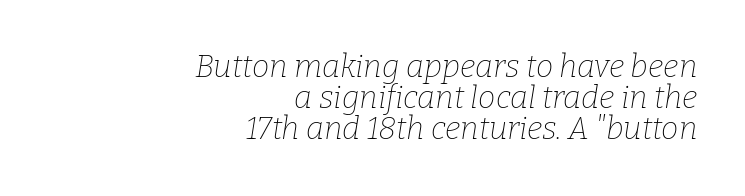
Q: Is the text bold? A: No.
Q: Is the text italic (slanted)? A: Yes, it leans right by about 9 degrees.
Q: Is the typeface a serif or a sans-serif typeface? A: Serif.
Q: Is the text underlined? A: No.
Q: How is the paragraph aligned? A: Right-aligned.
Q: Is the spacing between letters normal or unusually wide? A: Normal.
Q: Is the spacing between lines tight, normal or loose? A: Tight.
Q: Width (condensed, normal, or wide)? A: Normal.
Q: Stroke contrast? A: Low.
Q: x-height? A: Medium.
Q: Monospaced? A: No.
